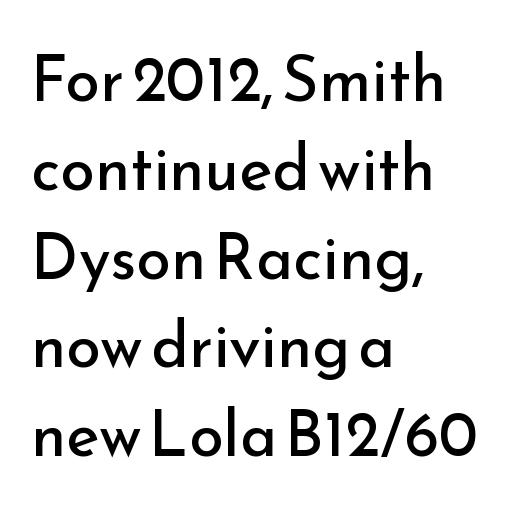
Q: Is the text bold? A: No.
Q: Is the text italic (slanted)? A: No, it is upright.
Q: Is the typeface a serif or a sans-serif typeface? A: Sans-serif.
Q: Is the text underlined? A: No.
Q: How is the paragraph aligned? A: Left-aligned.
Q: Is the spacing between letters normal or unusually wide? A: Normal.
Q: Is the spacing between lines tight, normal or loose? A: Normal.
Q: Width (condensed, normal, or wide)? A: Normal.
Q: Stroke contrast? A: Low.
Q: x-height? A: Small.
Q: Monospaced? A: No.
